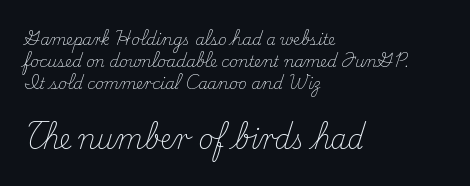
{"bold": "no", "underline": "no", "align": "left", "line_spacing": "normal", "line_spacing_ratio": 1.48, "letter_spacing": "normal", "letter_spacing_em": 0.0, "larger_block": "second", "size_ratio": 1.73, "glyph_px": 26}
